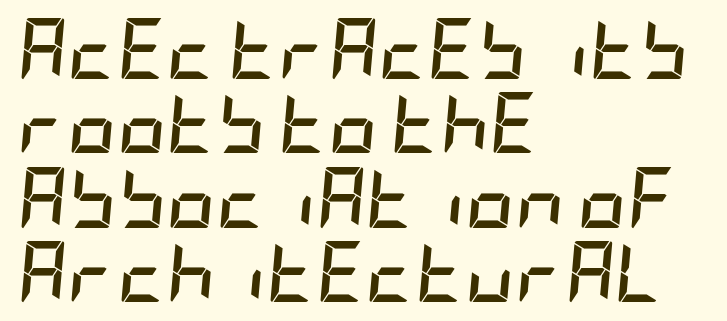
The image shows 61 px semibold, condensed type, italic (leaning right); set left-aligned, line spacing 1.22x, normal letter spacing, not underlined; low stroke contrast and a large x-height.
